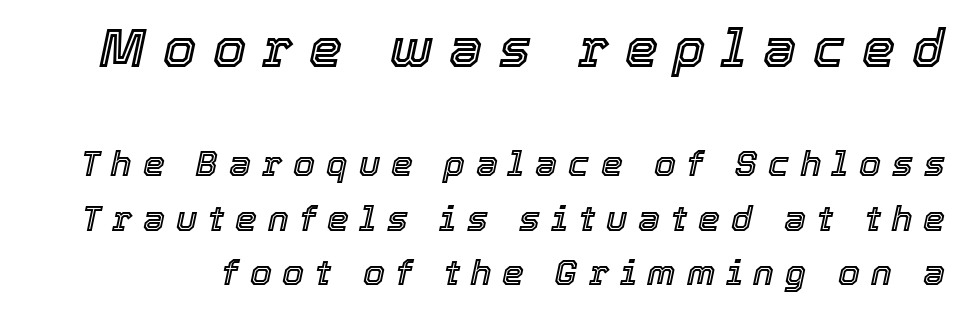
The image shows 53 px text type, italic (leaning right); set normal line spacing (1.56x), unusually wide letter spacing (+0.31 em), not underlined; the first (top) block is 1.51x larger; a medium x-height.
